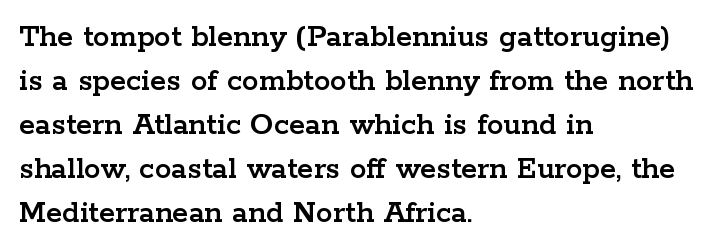
The space between consecutive lines is moderate. In terms of letterform style, serifs are clearly present. The passage shown is typed in a proportional face where columns would drift. Does the lettering tilt? It doesn't — this is upright. Nothing unusual about the tracking: characters are spaced as the font intends.
